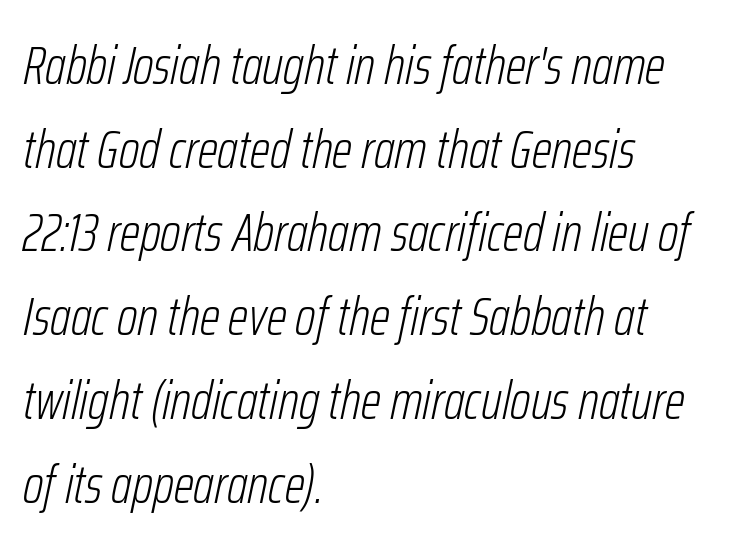
{"italic": "yes", "lean": "right", "slant_degrees": 12, "bold": "no", "weight": "light", "width": "condensed", "stroke_contrast": "low", "x_height": "medium", "monospaced": "no", "underline": "no", "align": "left", "line_spacing": "normal", "line_spacing_ratio": 1.58, "letter_spacing": "normal", "letter_spacing_em": 0.0, "glyph_px": 53}
